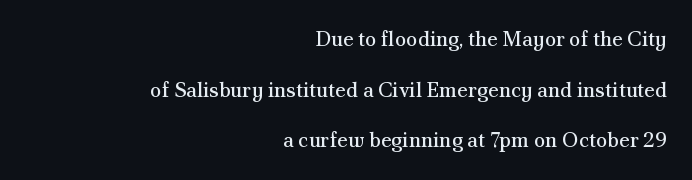
The axis of the letterforms is exactly vertical. Airy leading. Observe the ordinary spacing: letters are neighbours, not strangers. The face looks like a standard text weight, possibly lighter.
